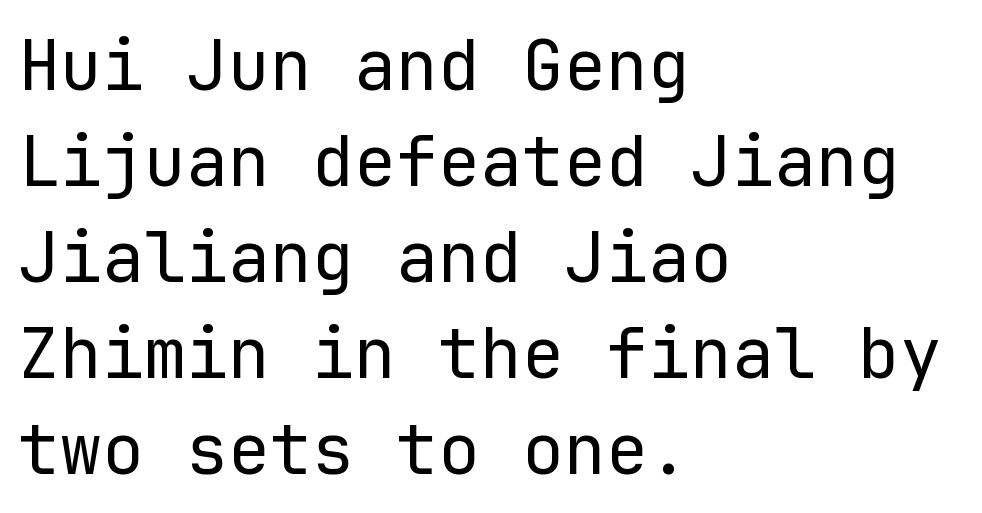
{"serif": "no", "italic": "no", "bold": "no", "weight": "regular", "width": "normal", "stroke_contrast": "low", "x_height": "medium", "monospaced": "yes", "underline": "no", "align": "left", "line_spacing": "normal", "line_spacing_ratio": 1.37, "letter_spacing": "normal", "letter_spacing_em": 0.0, "glyph_px": 70}
